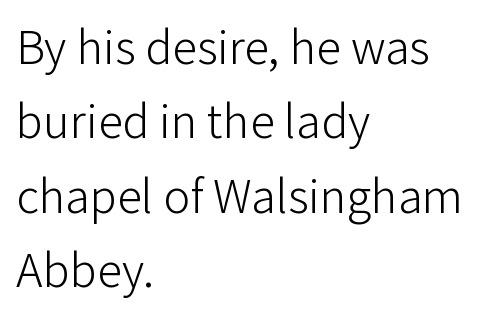
The image shows 50 px light sans-serif type, upright; set left-aligned, normal line spacing (1.49x), normal letter spacing, not underlined; low stroke contrast and a medium x-height.
